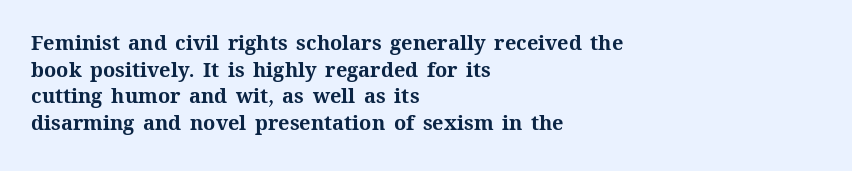
The typography opts for an upright posture over an oblique one. A classic flush-left, rag-right setting is used for this passage. Words appear dense and cohesive because spacing is normal. A full-strength bold gives these letters their thick strokes. Rule under the text: the space is simply empty.
